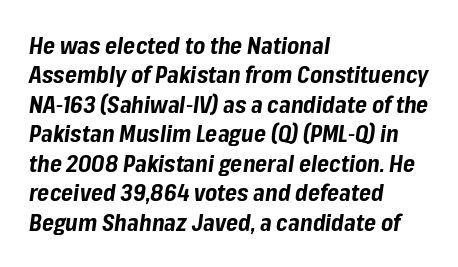
{"italic": "yes", "lean": "right", "slant_degrees": 8, "bold": "yes", "underline": "no", "align": "left", "line_spacing": "normal", "line_spacing_ratio": 1.28, "letter_spacing": "normal", "letter_spacing_em": 0.0, "glyph_px": 23}
